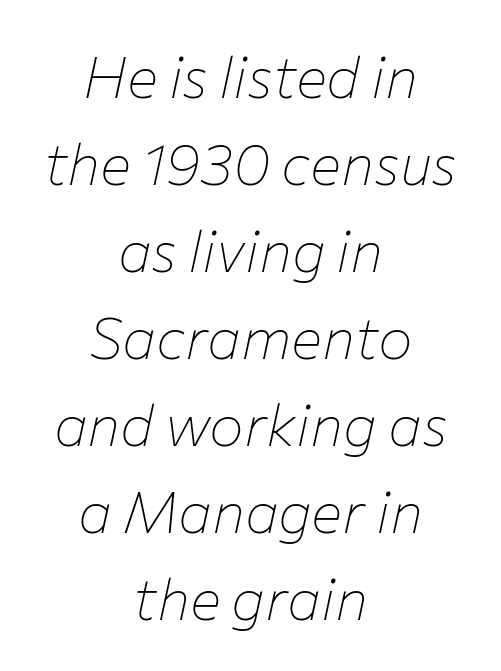
Q: Is the text bold? A: No.
Q: Is the text italic (slanted)? A: Yes, it leans right by about 12 degrees.
Q: Is the text underlined? A: No.
Q: How is the paragraph aligned? A: Centered.
Q: Is the spacing between letters normal or unusually wide? A: Normal.
Q: Is the spacing between lines tight, normal or loose? A: Normal.
Q: Width (condensed, normal, or wide)? A: Normal.
Q: Stroke contrast? A: Low.
Q: x-height? A: Medium.
Q: Monospaced? A: No.
